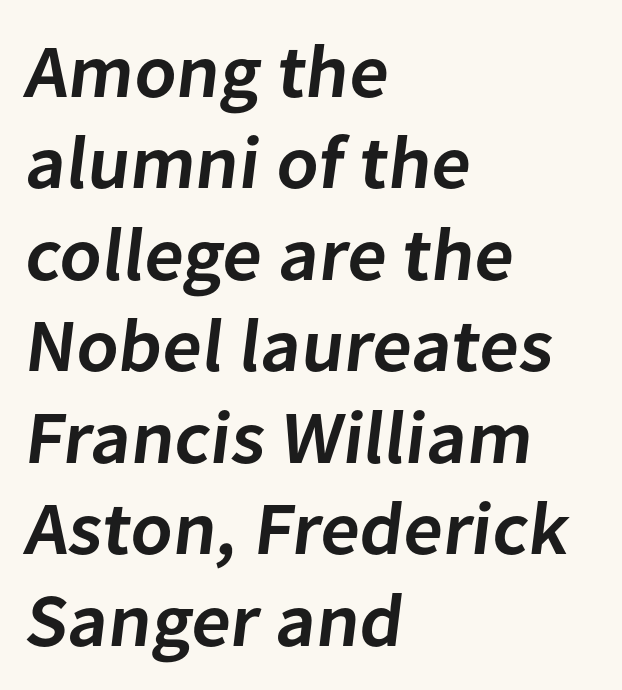
The passage shown is semibold, sitting just below true bold. Regarding serifs, this sample does without them. Words float on clear page, feet unadorned. Each letter keeps its own natural width here, so spacing adapts to shape. The text block is weighted toward the left margin, trailing off unevenly rightward. Here the glyphs are tracked normally, forming tight word shapes.
